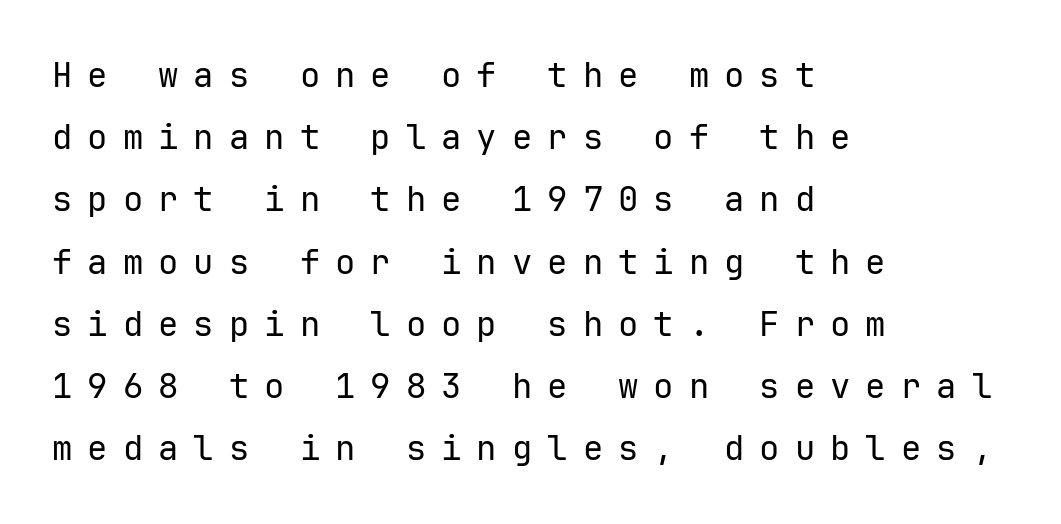
The image shows 34 px regular-weight sans-serif type, upright, monospaced; set left-aligned, line spacing 1.83x, unusually wide letter spacing (+0.44 em), not underlined; low stroke contrast and a medium x-height.
